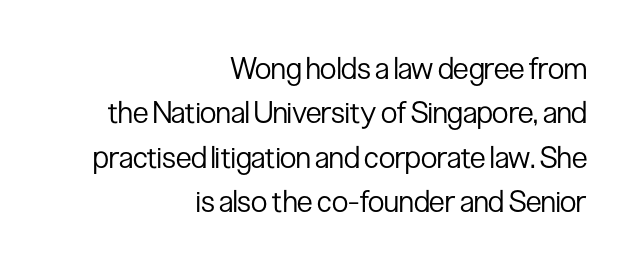
{"serif": "no", "italic": "no", "bold": "no", "weight": "regular", "width": "condensed", "stroke_contrast": "low", "x_height": "medium", "monospaced": "no", "underline": "no", "align": "right", "line_spacing": "normal", "line_spacing_ratio": 1.48, "letter_spacing": "normal", "letter_spacing_em": 0.0, "glyph_px": 30}
